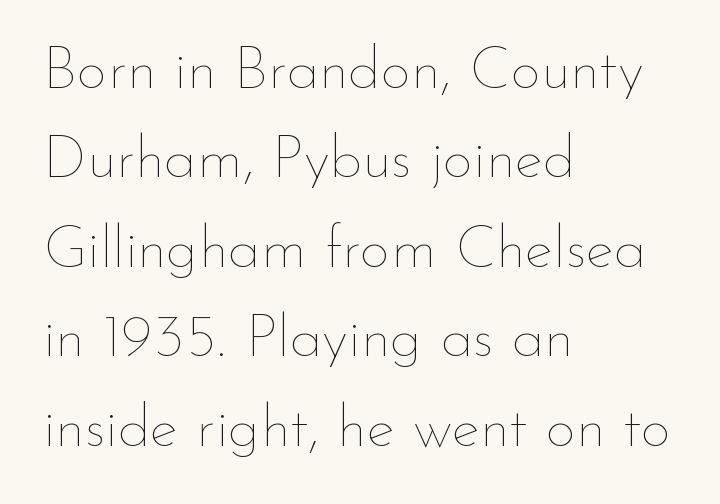
{"italic": "no", "bold": "no", "weight": "thin", "width": "normal", "stroke_contrast": "low", "x_height": "small", "monospaced": "no", "underline": "no", "align": "left", "line_spacing": "normal", "line_spacing_ratio": 1.49, "letter_spacing": "normal", "letter_spacing_em": 0.0, "glyph_px": 60}
